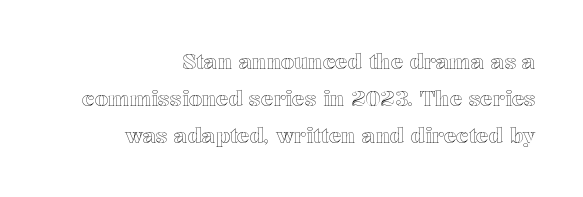
Q: Is the text italic (slanted)? A: No, it is upright.
Q: Is the text underlined? A: No.
Q: How is the paragraph aligned? A: Right-aligned.
Q: Is the spacing between letters normal or unusually wide? A: Normal.
